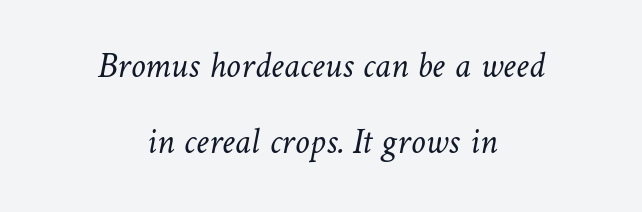
The image shows 37 px light type; set centered, loose line spacing (2.05x), normal letter spacing, not underlined; low stroke contrast and a medium x-height.
